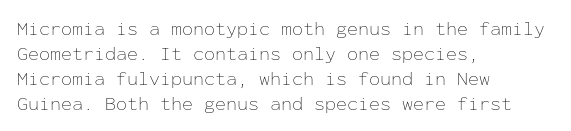
The image shows 20 px text type, upright; set left-aligned, normal line spacing (1.25x), normal letter spacing, not underlined.
